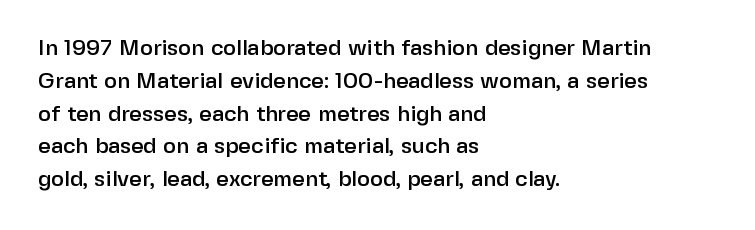
Q: Is the text italic (slanted)? A: No, it is upright.
Q: Is the text underlined? A: No.
Q: How is the paragraph aligned? A: Left-aligned.
Q: Is the spacing between letters normal or unusually wide? A: Normal.
Q: Is the spacing between lines tight, normal or loose? A: Normal.
